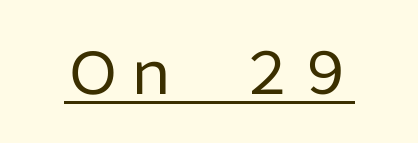
You can tell from the bare stems that sans-serif type was used. The cut favours lightness, reaching ordinary text weight at its darkest. Think of a printed novel: that variable character pitch is what you see here. Students, observe the line beneath the letters — that is underlining. Vertical strokes here are truly vertical. Default kerning and tracking; the words read as compact shapes.
